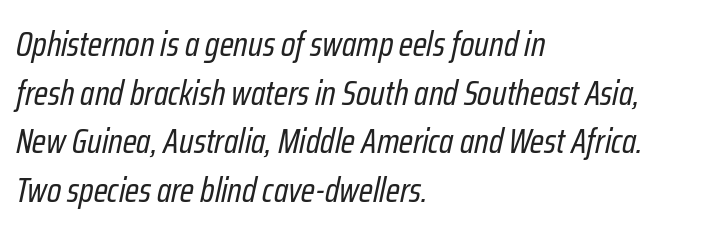
{"italic": "yes", "lean": "right", "slant_degrees": 12, "bold": "no", "weight": "regular", "width": "condensed", "stroke_contrast": "low", "x_height": "medium", "monospaced": "no", "underline": "no", "align": "left", "line_spacing": "normal", "line_spacing_ratio": 1.39, "letter_spacing": "normal", "letter_spacing_em": 0.0, "glyph_px": 35}
